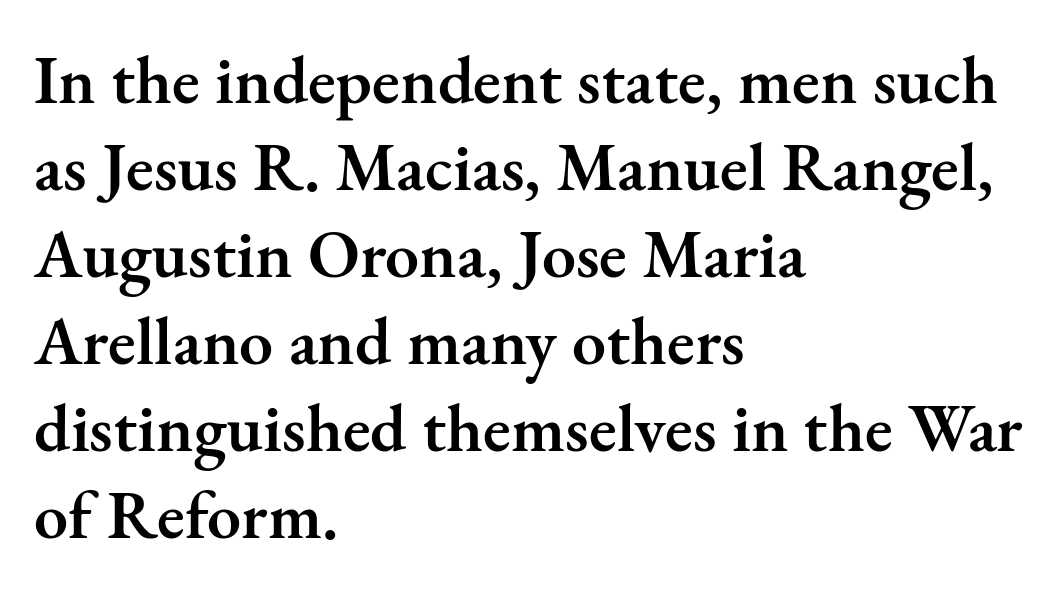
Here the designer chose a conventional face with non-uniform glyph widths. Each letter's strokes conclude with small projecting serifs. The line texture is even and compact thanks to regular tracking. Is there any slant? The stems are plumb. The glyphs are unaccompanied by any horizontal stroke below them.
